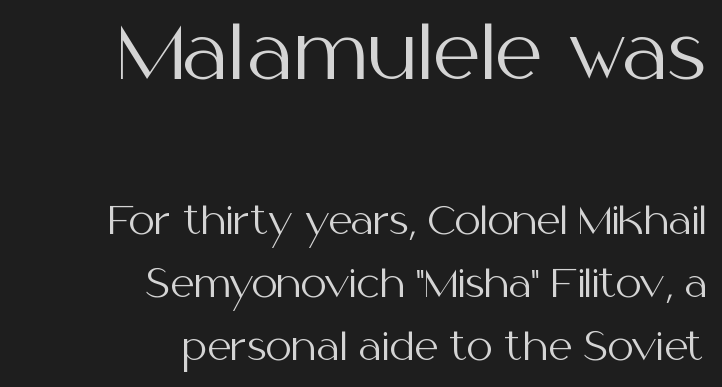
{"serif": "no", "italic": "no", "bold": "no", "weight": "regular", "width": "normal", "stroke_contrast": "medium", "x_height": "medium", "monospaced": "no", "underline": "no", "align": "right", "line_spacing_ratio": 1.71, "letter_spacing": "normal", "letter_spacing_em": 0.0, "larger_block": "first", "size_ratio": 2.0, "glyph_px": 74}
